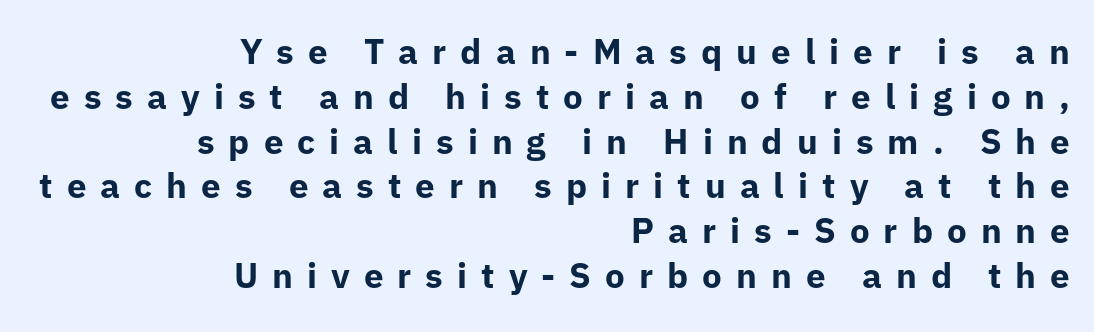
The image shows 35 px bold sans-serif type, upright; set right-aligned, normal line spacing (1.28x), unusually wide letter spacing (+0.4 em), not underlined; low stroke contrast and a medium x-height.
